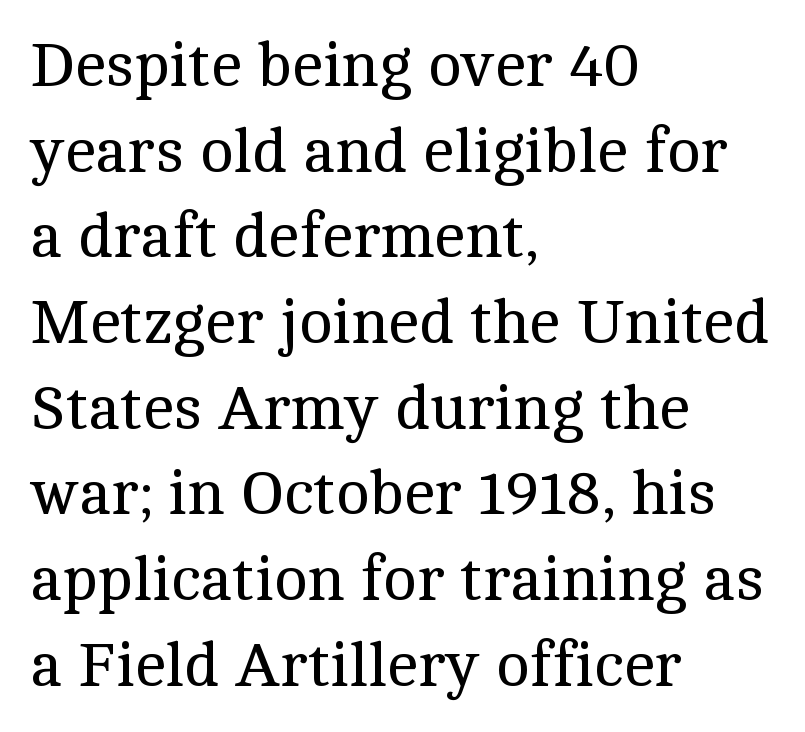
Q: Is the text bold? A: No.
Q: Is the text italic (slanted)? A: No, it is upright.
Q: Is the typeface a serif or a sans-serif typeface? A: Serif.
Q: Is the text underlined? A: No.
Q: How is the paragraph aligned? A: Left-aligned.
Q: Is the spacing between letters normal or unusually wide? A: Normal.
Q: Is the spacing between lines tight, normal or loose? A: Normal.
Q: Width (condensed, normal, or wide)? A: Normal.
Q: x-height? A: Medium.
Q: Monospaced? A: No.
